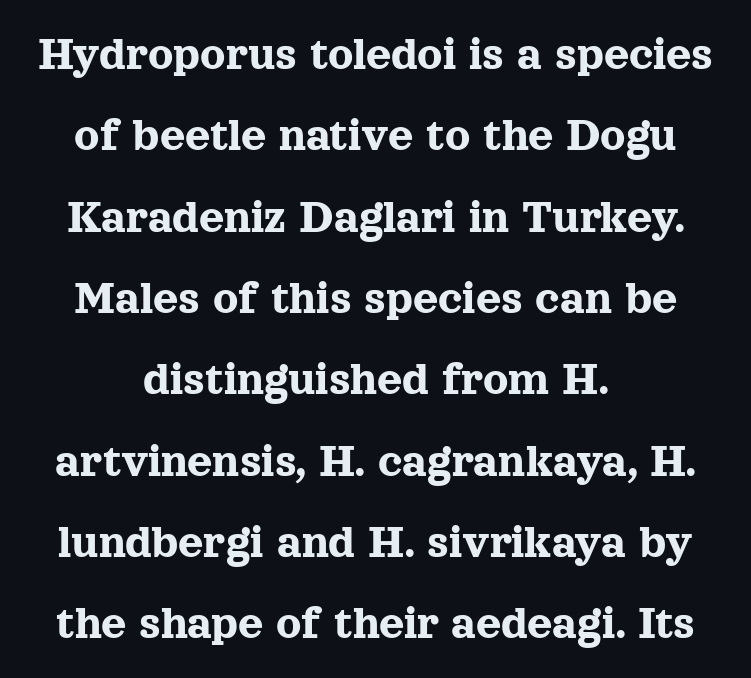
The image shows 49 px serif type, upright; set centered, normal line spacing (1.66x), normal letter spacing, not underlined; a medium x-height.
